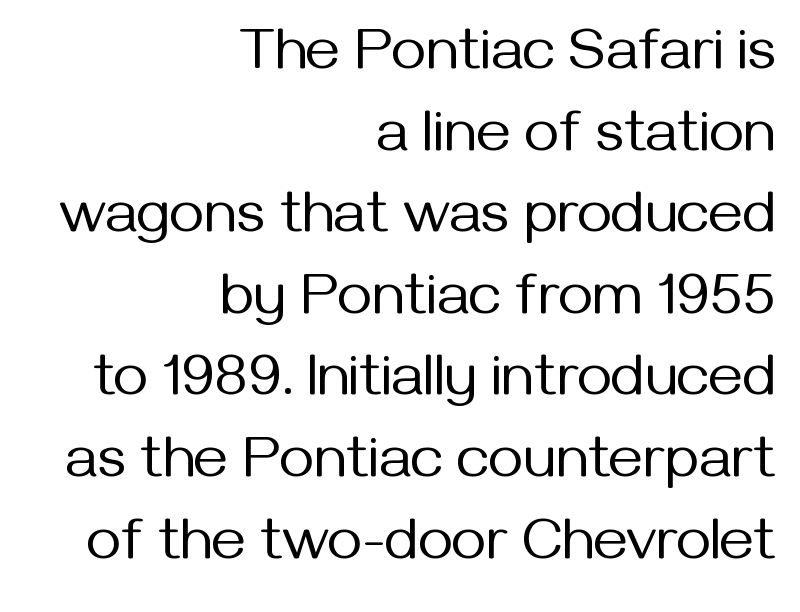
Q: Is the text bold? A: No.
Q: Is the text italic (slanted)? A: No, it is upright.
Q: Is the typeface a serif or a sans-serif typeface? A: Sans-serif.
Q: Is the text underlined? A: No.
Q: How is the paragraph aligned? A: Right-aligned.
Q: Is the spacing between letters normal or unusually wide? A: Normal.
Q: Is the spacing between lines tight, normal or loose? A: Normal.
Q: Width (condensed, normal, or wide)? A: Normal.
Q: Stroke contrast? A: Medium.
Q: x-height? A: Medium.
Q: Monospaced? A: No.
